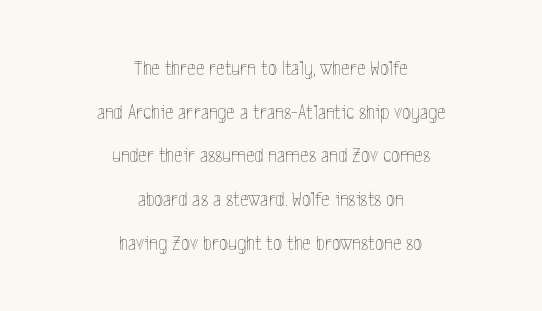
Q: Is the text bold? A: No.
Q: Is the text italic (slanted)? A: No, it is upright.
Q: Is the text underlined? A: No.
Q: How is the paragraph aligned? A: Centered.
Q: Is the spacing between letters normal or unusually wide? A: Normal.
Q: Is the spacing between lines tight, normal or loose? A: Loose.
